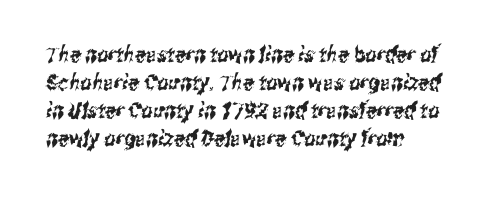
The image shows 22 px text type; set left-aligned, normal line spacing (1.28x), normal letter spacing, not underlined.
